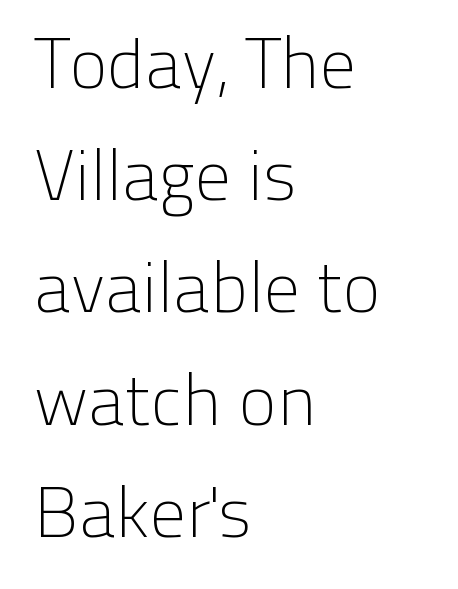
Q: Is the text bold? A: No.
Q: Is the text italic (slanted)? A: No, it is upright.
Q: Is the typeface a serif or a sans-serif typeface? A: Sans-serif.
Q: Is the text underlined? A: No.
Q: How is the paragraph aligned? A: Left-aligned.
Q: Is the spacing between letters normal or unusually wide? A: Normal.
Q: Is the spacing between lines tight, normal or loose? A: Normal.
Q: Width (condensed, normal, or wide)? A: Normal.
Q: Stroke contrast? A: Low.
Q: x-height? A: Medium.
Q: Monospaced? A: No.
